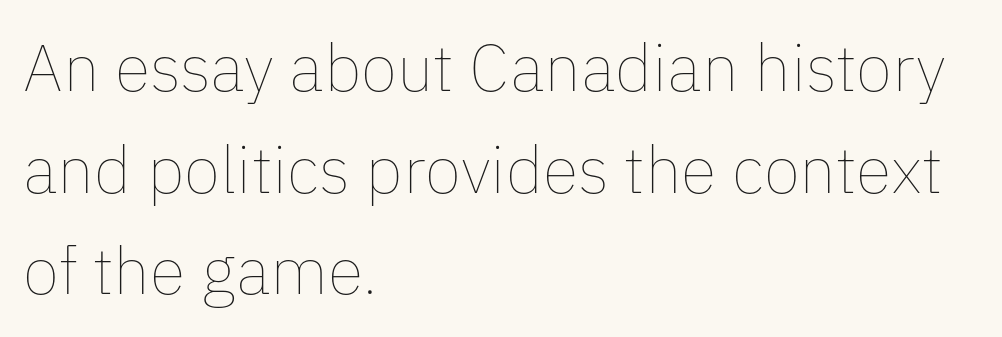
The image shows 66 px thin type, upright; set left-aligned, normal line spacing (1.54x), normal letter spacing, not underlined; low stroke contrast and a medium x-height.
